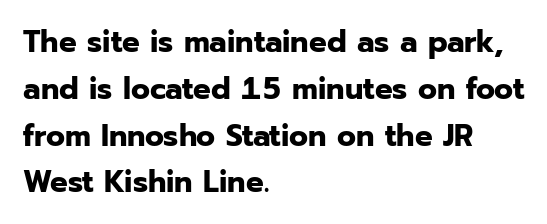
{"serif": "no", "italic": "no", "bold": "yes", "weight": "bold", "width": "normal", "stroke_contrast": "low", "x_height": "medium", "monospaced": "no", "underline": "no", "align": "left", "line_spacing": "normal", "line_spacing_ratio": 1.51, "letter_spacing": "normal", "letter_spacing_em": 0.0, "glyph_px": 31}
